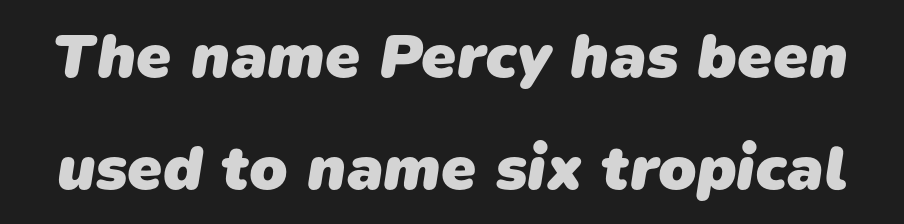
The image shows 63 px heavy sans-serif type; set line spacing 1.77x, normal letter spacing, not underlined; low stroke contrast and a medium x-height.
